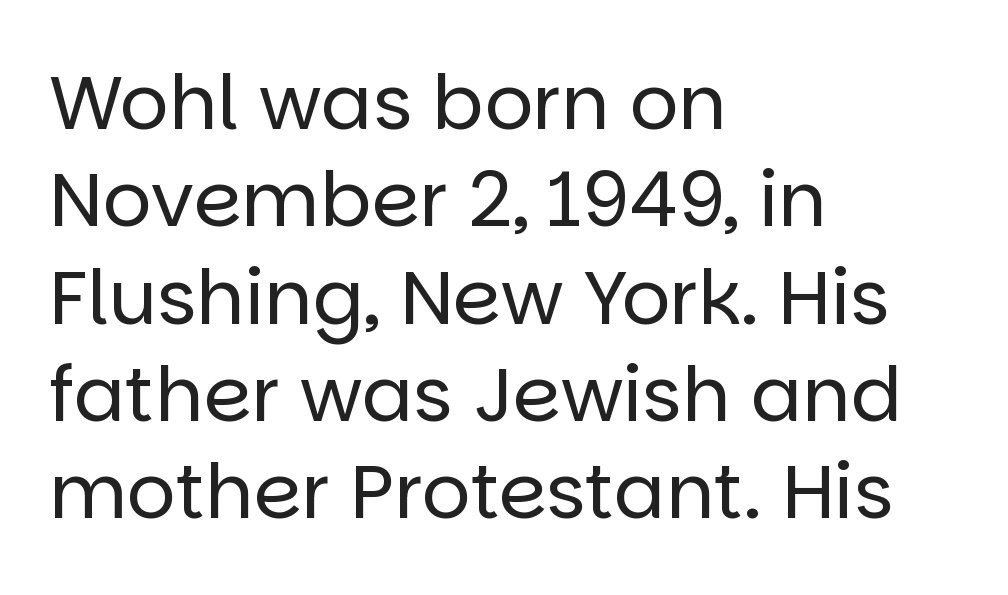
{"serif": "no", "italic": "no", "bold": "no", "weight": "regular", "width": "normal", "stroke_contrast": "low", "x_height": "large", "monospaced": "no", "underline": "no", "align": "left", "line_spacing": "normal", "line_spacing_ratio": 1.28, "letter_spacing": "normal", "letter_spacing_em": 0.0, "glyph_px": 76}
